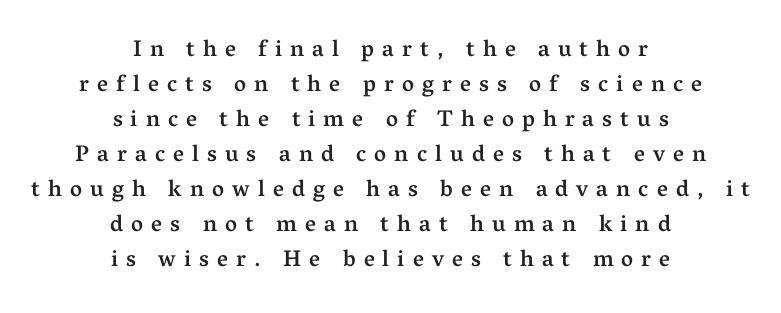
Q: Is the text bold? A: Semi-bold.
Q: Is the text italic (slanted)? A: No, it is upright.
Q: Is the text underlined? A: No.
Q: How is the paragraph aligned? A: Centered.
Q: Is the spacing between letters normal or unusually wide? A: Unusually wide.
Q: Is the spacing between lines tight, normal or loose? A: Normal.
